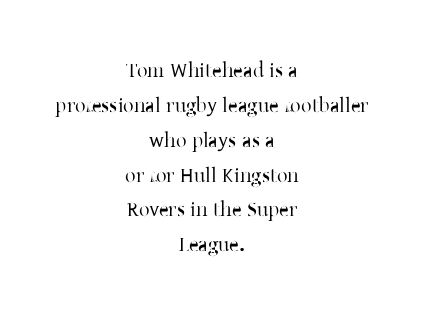
The image shows 21 px text type, upright; set centered, normal line spacing (1.66x), normal letter spacing, not underlined.
